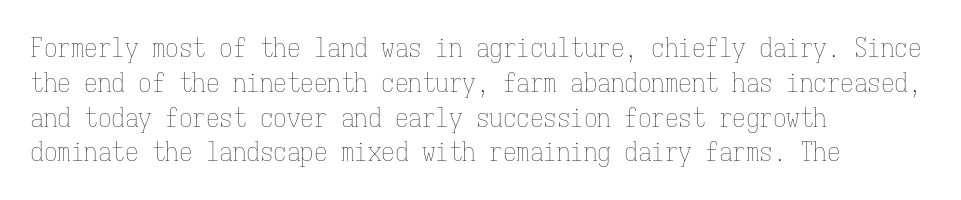
The image shows 27 px text type, upright; set left-aligned, normal line spacing (1.29x), normal letter spacing, not underlined.
